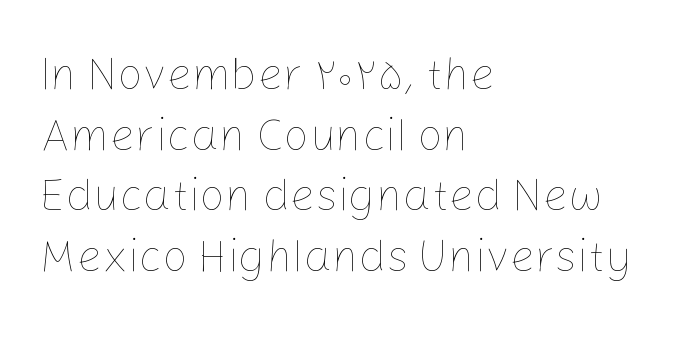
Lines of text with bare space underneath. No letter is thick-stroked: the sample isn't bold. Nobody touched the tracking dial on this one. The leading is moderate, giving the passage an even texture. This is roman type, the default non-slanted kind.
